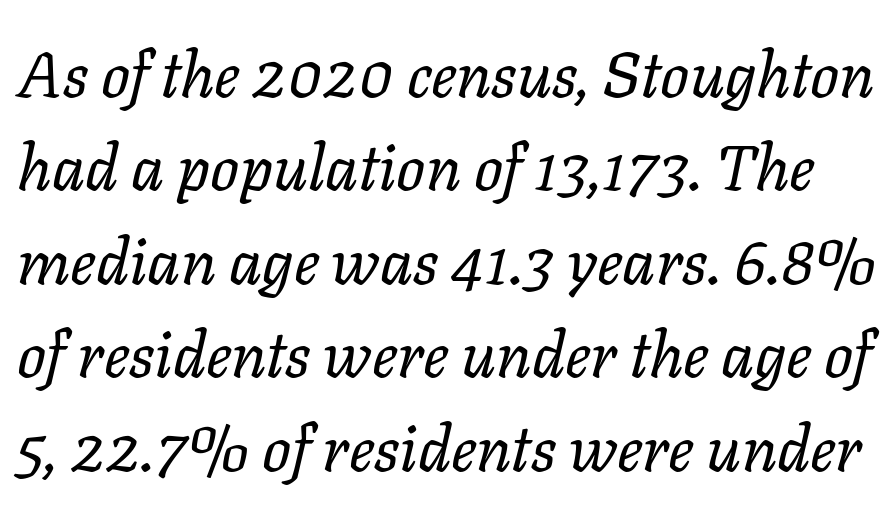
The letterforms sit at book weight or below. Has an underline been added? It has not. Yep, that's italic — everything's leaning. In terms of leading, this rendering sits right in the middle. Characters follow at the spacing the type designer built in. Each letter keeps its own natural width here, so spacing adapts to shape.
